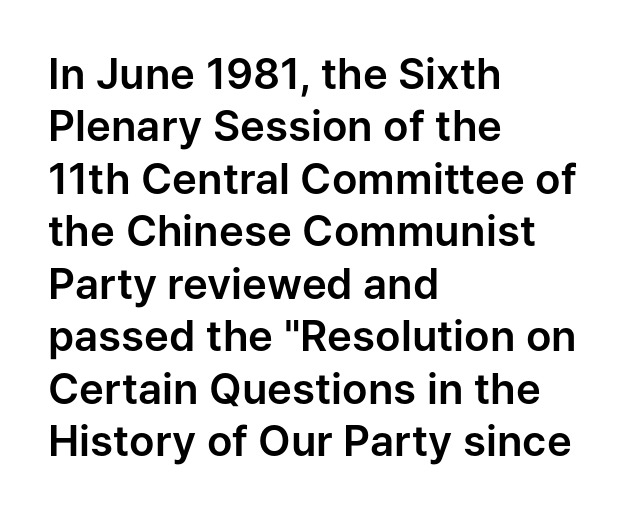
{"serif": "no", "italic": "no", "width": "normal", "stroke_contrast": "low", "x_height": "medium", "monospaced": "no", "underline": "no", "align": "left", "line_spacing": "normal", "line_spacing_ratio": 1.25, "letter_spacing": "normal", "letter_spacing_em": 0.0, "glyph_px": 42}
